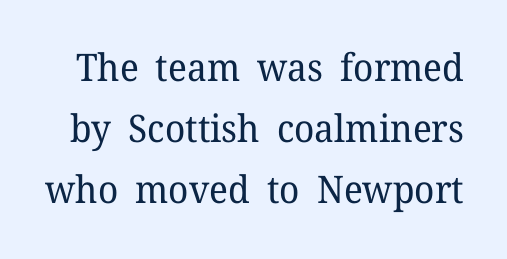
{"serif": "yes", "italic": "no", "bold": "no", "weight": "regular", "width": "normal", "stroke_contrast": "low", "x_height": "medium", "monospaced": "no", "underline": "no", "line_spacing": "normal", "line_spacing_ratio": 1.61, "letter_spacing": "normal", "letter_spacing_em": 0.0, "glyph_px": 38}
